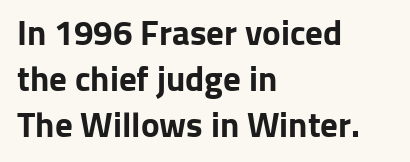
Q: Is the text bold? A: Yes.
Q: Is the text italic (slanted)? A: No, it is upright.
Q: Is the typeface a serif or a sans-serif typeface? A: Sans-serif.
Q: Is the text underlined? A: No.
Q: How is the paragraph aligned? A: Left-aligned.
Q: Is the spacing between letters normal or unusually wide? A: Normal.
Q: Is the spacing between lines tight, normal or loose? A: Normal.
Q: Width (condensed, normal, or wide)? A: Normal.
Q: Stroke contrast? A: Low.
Q: x-height? A: Medium.
Q: Monospaced? A: No.
